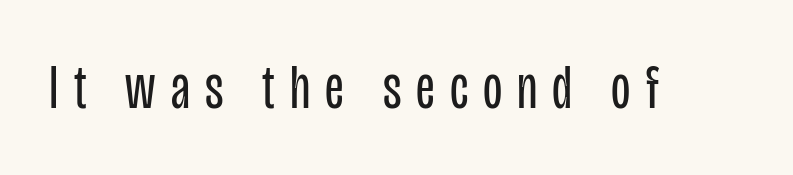
{"serif": "no", "italic": "no", "bold": "no", "weight": "regular", "width": "condensed", "stroke_contrast": "low", "x_height": "large", "monospaced": "no", "underline": "no", "letter_spacing": "wide", "letter_spacing_em": 0.24, "glyph_px": 63}
